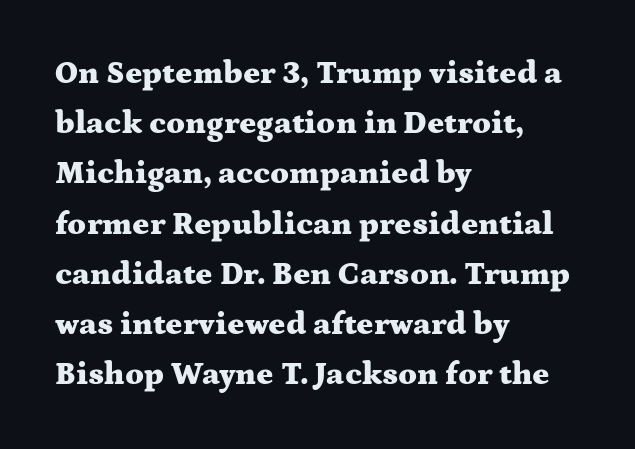
{"serif": "yes", "italic": "no", "bold": "yes", "weight": "heavy", "width": "wide", "stroke_contrast": "medium", "x_height": "medium", "monospaced": "no", "underline": "no", "align": "left", "line_spacing": "normal", "line_spacing_ratio": 1.57, "letter_spacing": "normal", "letter_spacing_em": 0.0, "glyph_px": 32}
